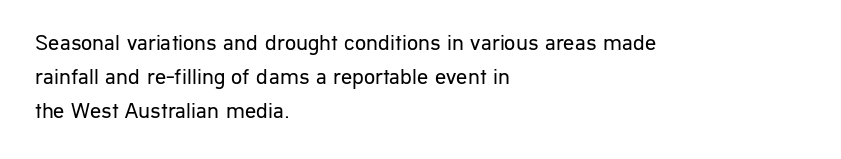
Caption: multi-line text, flush left, ragged right. Rendered with straight, roman letterforms. Beneath every word, the page is bare. Weight: not bold — regular or lighter. Nobody touched the tracking dial on this one. Vertically, the passage feels balanced, rows spaced as you'd expect.
